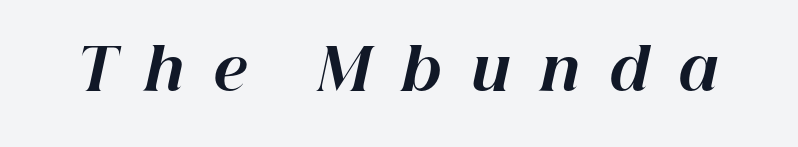
The foot of each line stays bare and open. A typesetter would call this heavily tracked-out type. The passage shown leans; its letterforms are oblique. Summary of weight: heavy, a full bold. You could not count columns in this text — the font is proportionally spaced.
